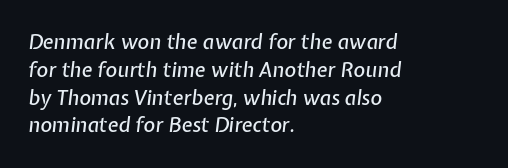
The image shows 20 px text type, italic (leaning right); set left-aligned, normal line spacing (1.39x), normal letter spacing, not underlined.
